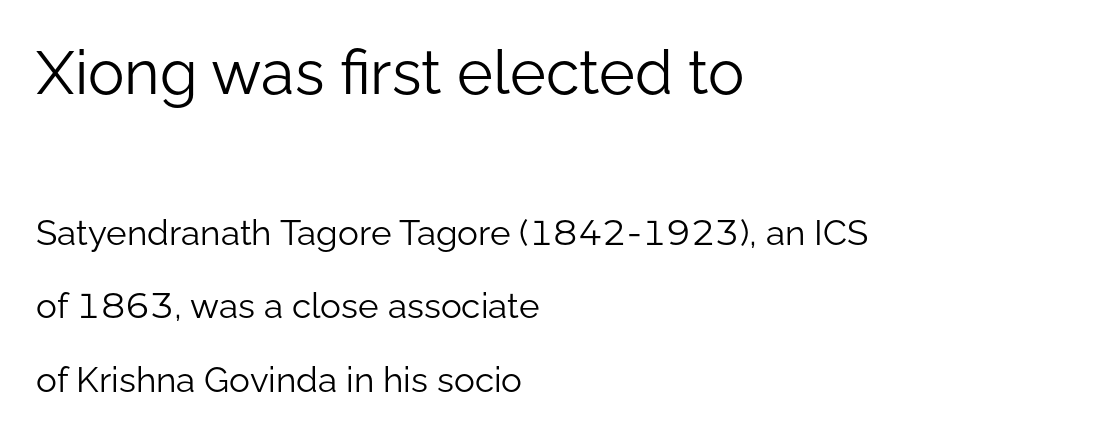
The image shows 61 px light sans-serif type, upright; set left-aligned, loose line spacing (2.09x), normal letter spacing, not underlined; the first (top) block is 1.74x larger; low stroke contrast and a medium x-height.
